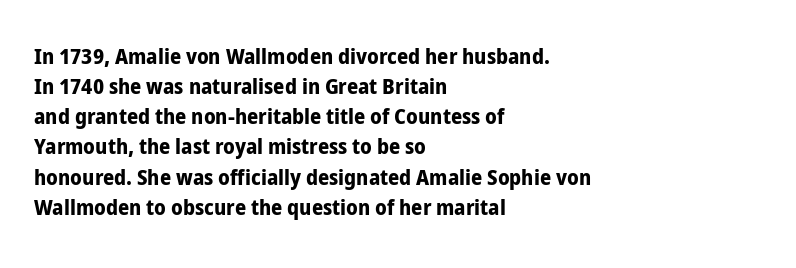
{"italic": "no", "bold": "yes", "underline": "no", "align": "left", "line_spacing": "normal", "line_spacing_ratio": 1.37, "letter_spacing": "normal", "letter_spacing_em": 0.0, "glyph_px": 22}
